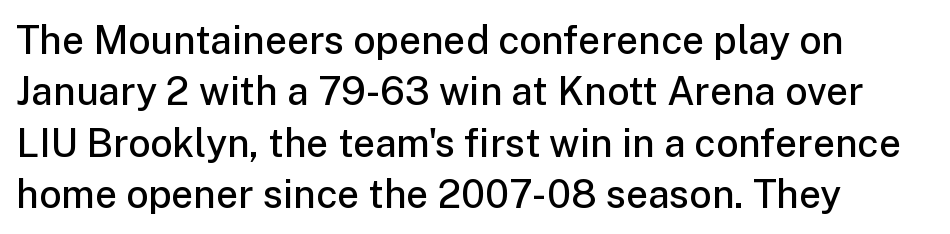
Every stem runs plumb, perpendicular to the baseline. A typesetter would call this proportional, since set widths differ per character. The text block is weighted toward the left margin, trailing off unevenly rightward. The rendering uses a semibold face; strokes are thickened but not to full bold.
